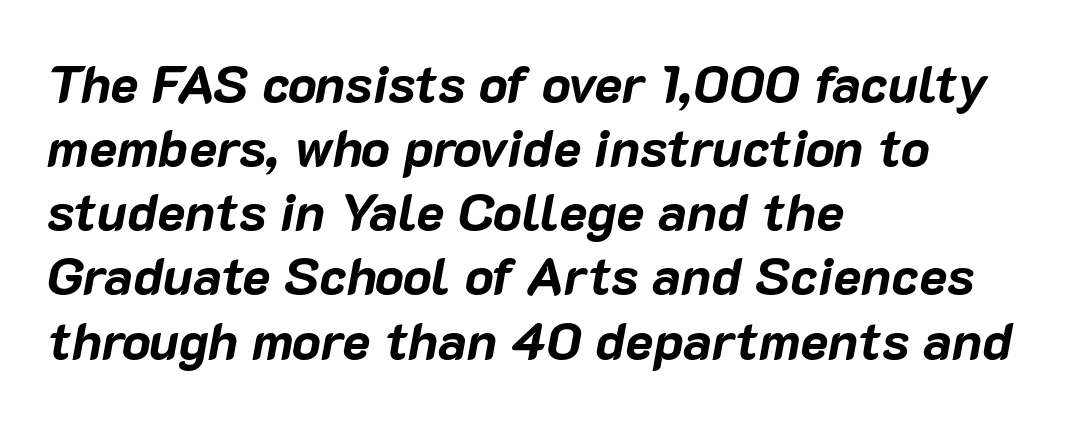
The image shows 53 px bold type, italic (leaning right); set left-aligned, line spacing 1.21x, normal letter spacing, not underlined; low stroke contrast and a medium x-height.
